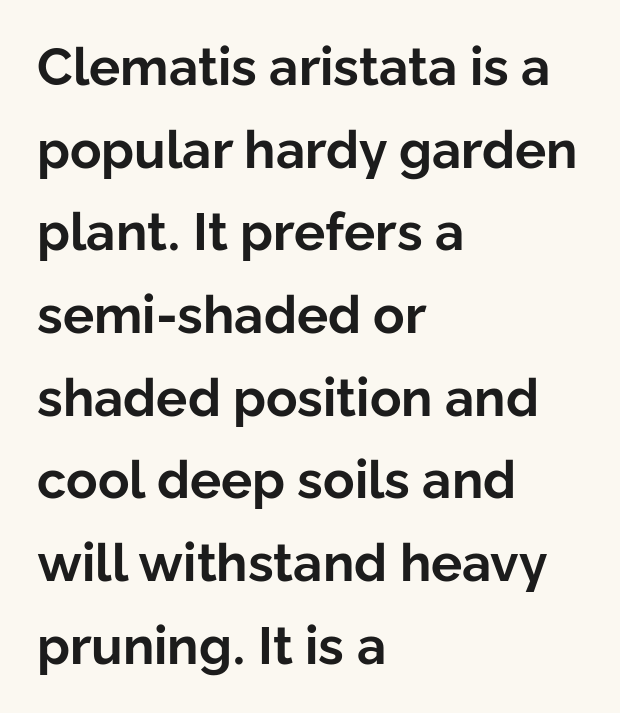
The image shows 52 px bold sans-serif type, upright; set left-aligned, normal line spacing (1.59x), normal letter spacing, not underlined; low stroke contrast and a medium x-height.
